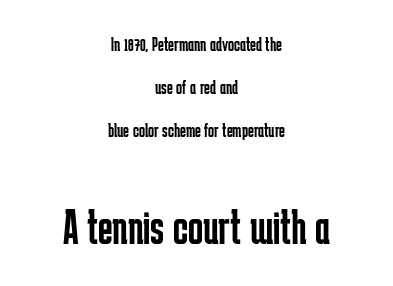
The type family on display is of the sans-serif kind. In this sample the second text group is rendered at the bigger scale. A great deal of white space separates one row of letters from the next. The letters advance in unequal steps, a hallmark of proportional type. No italicization has been applied; the sample stays upright. No letter is thick-stroked: the sample isn't bold.
